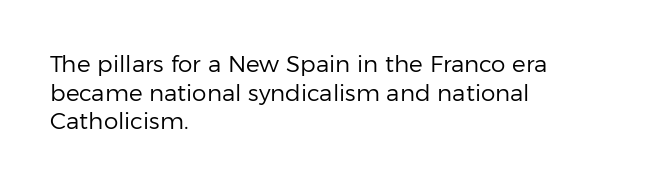
{"italic": "no", "bold": "no", "underline": "no", "align": "left", "line_spacing": "normal", "line_spacing_ratio": 1.25, "letter_spacing": "normal", "letter_spacing_em": 0.0, "glyph_px": 23}
